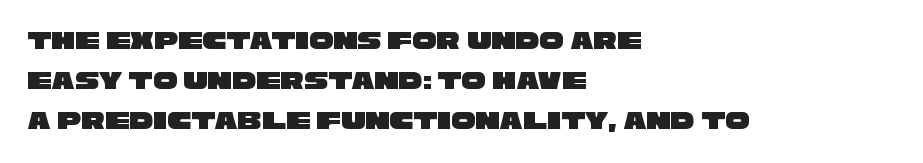
{"underline": "no", "align": "left", "line_spacing": "normal", "line_spacing_ratio": 1.49, "letter_spacing": "normal", "letter_spacing_em": 0.0, "glyph_px": 27}
